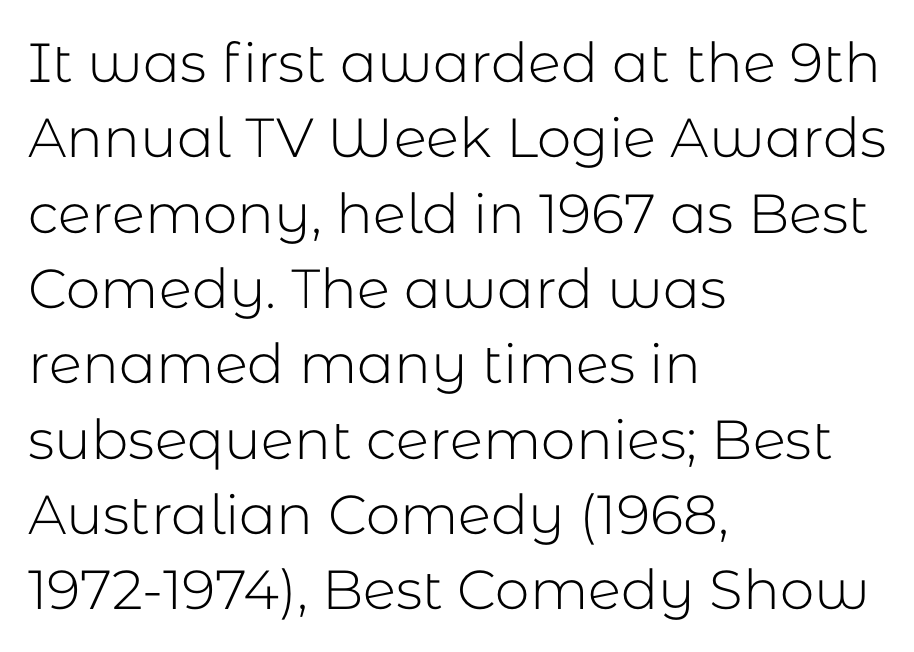
The image shows 55 px light sans-serif type, upright; set left-aligned, normal line spacing (1.37x), normal letter spacing, not underlined; low stroke contrast and a medium x-height.
